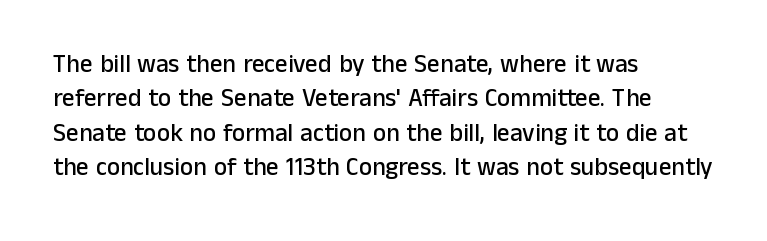
The image shows 25 px text type, upright; set left-aligned, normal line spacing (1.38x), normal letter spacing, not underlined.
